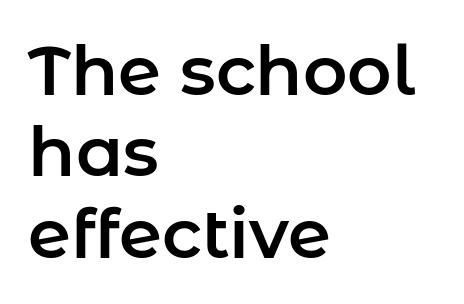
The image shows 69 px sans-serif type, upright; set left-aligned, line spacing 1.18x, normal letter spacing, not underlined; low stroke contrast and a medium x-height.
